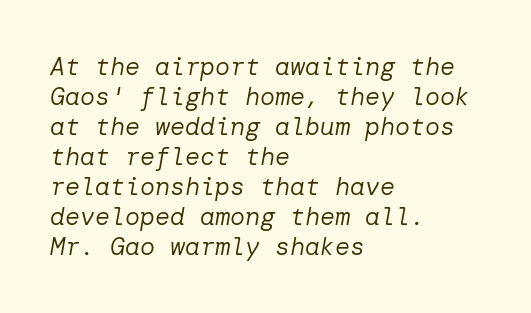
Q: Is the text bold? A: No.
Q: Is the text italic (slanted)? A: Yes, it leans right by about 10 degrees.
Q: Is the text underlined? A: No.
Q: How is the paragraph aligned? A: Left-aligned.
Q: Is the spacing between letters normal or unusually wide? A: Normal.
